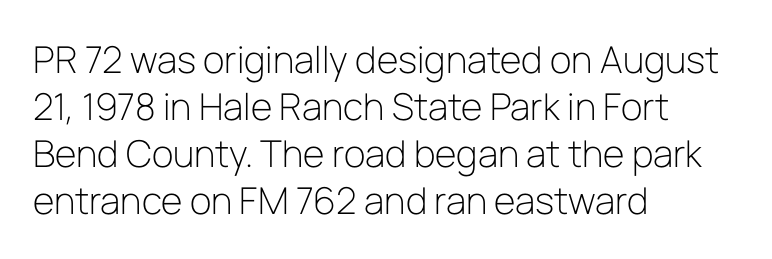
{"serif": "no", "italic": "no", "bold": "no", "weight": "light", "width": "normal", "stroke_contrast": "low", "x_height": "medium", "monospaced": "no", "underline": "no", "align": "left", "line_spacing": "normal", "line_spacing_ratio": 1.27, "letter_spacing": "normal", "letter_spacing_em": 0.0, "glyph_px": 37}
